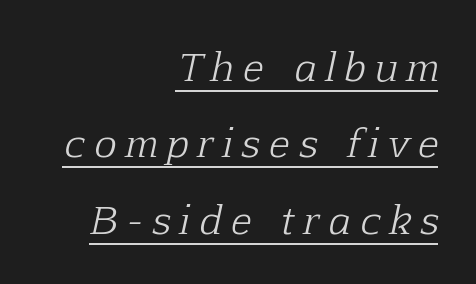
Q: Is the text bold? A: No.
Q: Is the text italic (slanted)? A: Yes, it leans right by about 12 degrees.
Q: Is the typeface a serif or a sans-serif typeface? A: Serif.
Q: Is the text underlined? A: Yes.
Q: How is the paragraph aligned? A: Right-aligned.
Q: Is the spacing between letters normal or unusually wide? A: Unusually wide.
Q: Is the spacing between lines tight, normal or loose? A: Loose.
Q: Width (condensed, normal, or wide)? A: Normal.
Q: Stroke contrast? A: Low.
Q: x-height? A: Medium.
Q: Monospaced? A: No.
